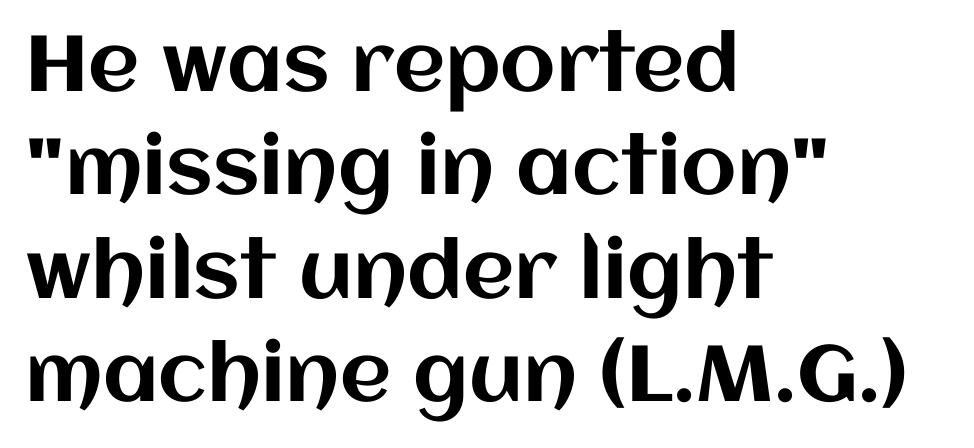
{"italic": "no", "width": "normal", "stroke_contrast": "medium", "x_height": "large", "monospaced": "no", "underline": "no", "align": "left", "line_spacing": "normal", "line_spacing_ratio": 1.31, "letter_spacing": "normal", "letter_spacing_em": 0.0, "glyph_px": 79}
